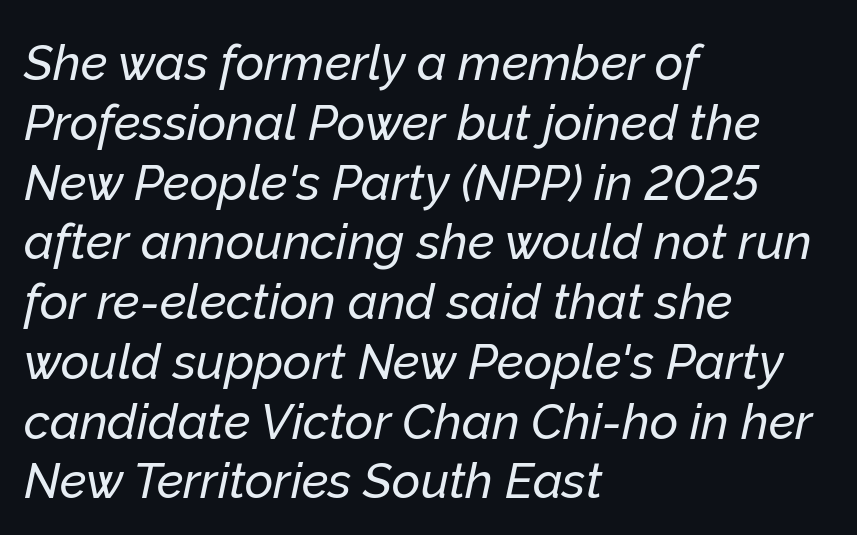
{"italic": "yes", "lean": "right", "slant_degrees": 12, "width": "normal", "stroke_contrast": "low", "x_height": "medium", "monospaced": "no", "underline": "no", "align": "left", "line_spacing_ratio": 1.22, "letter_spacing": "normal", "letter_spacing_em": 0.0, "glyph_px": 49}
